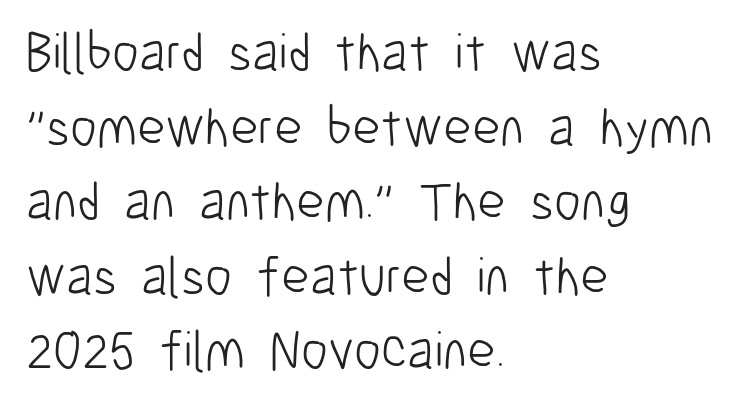
The rag falls on the right side of this text block. The specimen reads as upright at a glance. Clear beneath every line of the passage. Summary of weight: not heavy and not bold. Compared with typical paragraphs, the rows here are spaced about the same.
